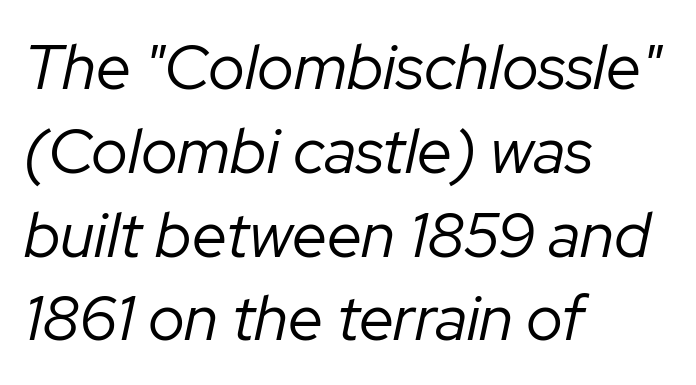
Q: Is the text bold? A: No.
Q: Is the text italic (slanted)? A: Yes, it leans right by about 12 degrees.
Q: Is the text underlined? A: No.
Q: How is the paragraph aligned? A: Left-aligned.
Q: Is the spacing between letters normal or unusually wide? A: Normal.
Q: Is the spacing between lines tight, normal or loose? A: Normal.
Q: Width (condensed, normal, or wide)? A: Normal.
Q: Stroke contrast? A: Low.
Q: x-height? A: Medium.
Q: Monospaced? A: No.
